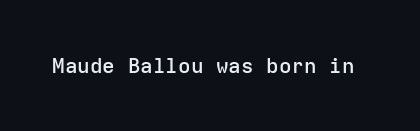
{"italic": "no", "bold": "semi", "underline": "no", "letter_spacing": "normal", "letter_spacing_em": 0.0, "glyph_px": 21}
